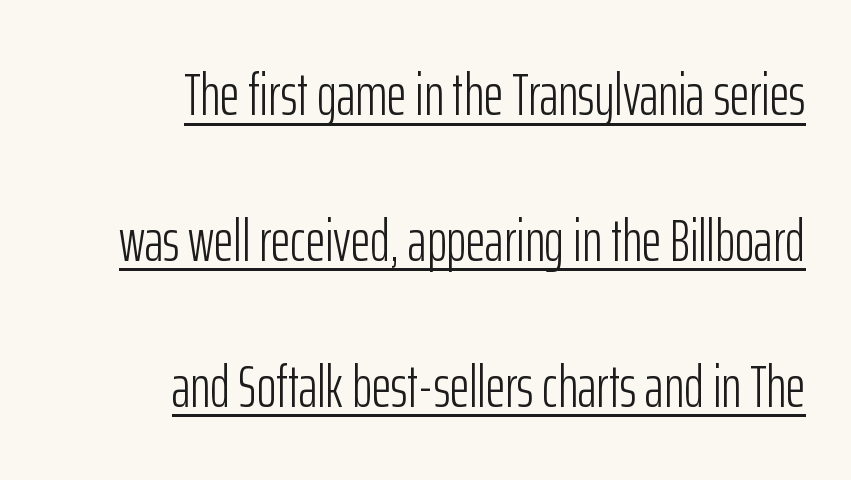
Q: Is the text bold? A: No.
Q: Is the text italic (slanted)? A: No, it is upright.
Q: Is the typeface a serif or a sans-serif typeface? A: Sans-serif.
Q: Is the text underlined? A: Yes.
Q: How is the paragraph aligned? A: Right-aligned.
Q: Is the spacing between letters normal or unusually wide? A: Normal.
Q: Is the spacing between lines tight, normal or loose? A: Loose.
Q: Width (condensed, normal, or wide)? A: Condensed.
Q: Stroke contrast? A: Low.
Q: x-height? A: Medium.
Q: Monospaced? A: No.
